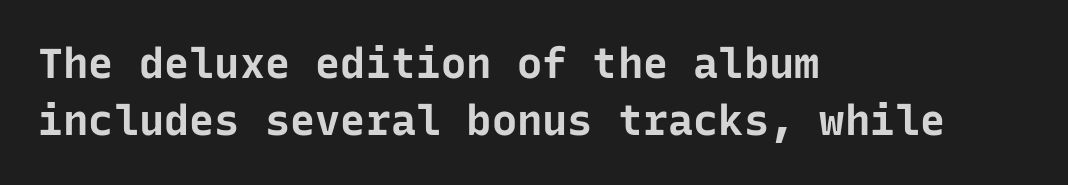
{"serif": "no", "italic": "no", "bold": "yes", "weight": "bold", "width": "normal", "stroke_contrast": "low", "x_height": "medium", "monospaced": "yes", "underline": "no", "align": "left", "line_spacing": "normal", "line_spacing_ratio": 1.36, "letter_spacing": "normal", "letter_spacing_em": 0.0, "glyph_px": 42}
